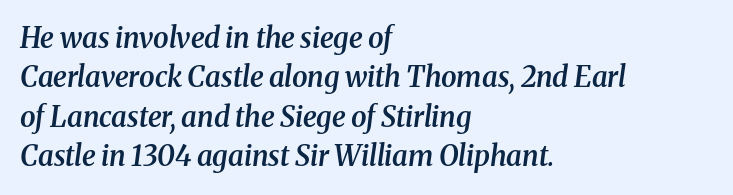
These words are printed semibold, heavier than regular yet not bold. Are there feet on the stems? There are — it's a serif. One glance says typical: line gaps are just what's usual. Spacing verdict: proportional, widths tailored to each character.
